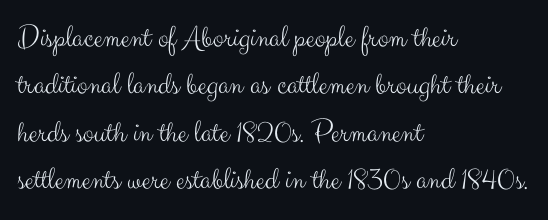
Q: Is the text bold? A: No.
Q: Is the text italic (slanted)? A: Yes.
Q: Is the typeface a serif or a sans-serif typeface? A: Sans-serif.
Q: Is the text underlined? A: No.
Q: How is the paragraph aligned? A: Left-aligned.
Q: Is the spacing between letters normal or unusually wide? A: Normal.
Q: Is the spacing between lines tight, normal or loose? A: Normal.
Q: Width (condensed, normal, or wide)? A: Normal.
Q: Stroke contrast? A: Medium.
Q: x-height? A: Small.
Q: Monospaced? A: No.
